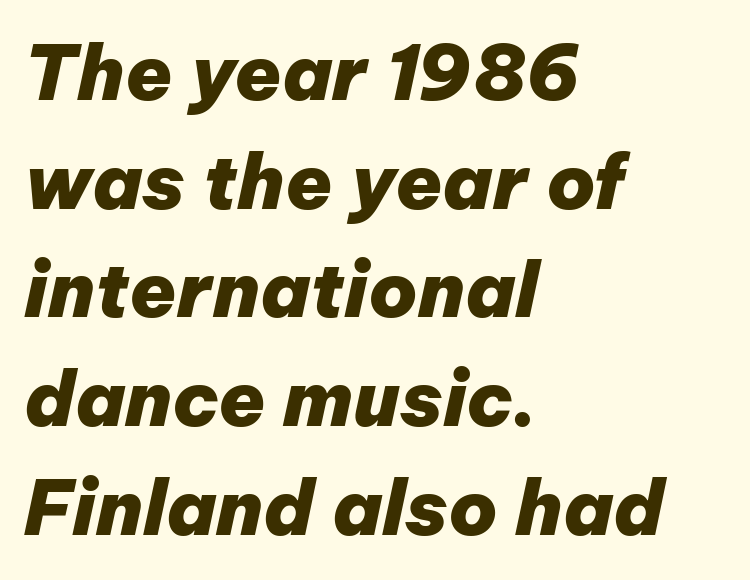
Spacing between characters is what you'd get straight out of the box. The axis of the letterforms is tilted away from vertical. Descender tails drop into unmarked territory. The paragraph has a hard left edge and a soft right edge. Whoever set this chose a conventional vertical rhythm.
